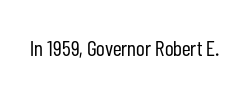
Q: Is the text bold? A: No.
Q: Is the text italic (slanted)? A: No, it is upright.
Q: Is the text underlined? A: No.
Q: Is the spacing between letters normal or unusually wide? A: Normal.
